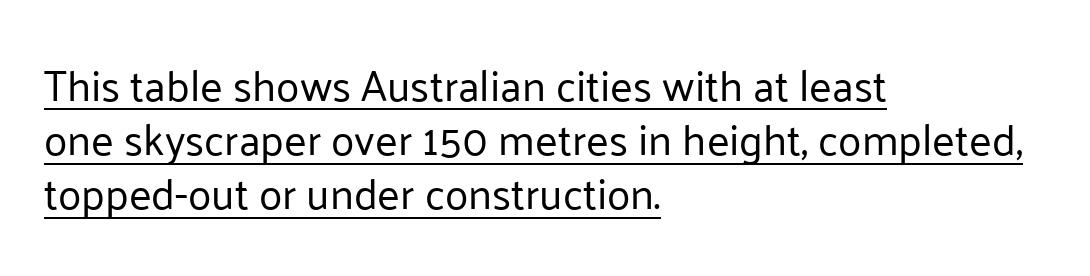
The image shows 43 px regular-weight sans-serif type, upright; set left-aligned, normal line spacing (1.26x), normal letter spacing, underlined; low stroke contrast and a medium x-height.
